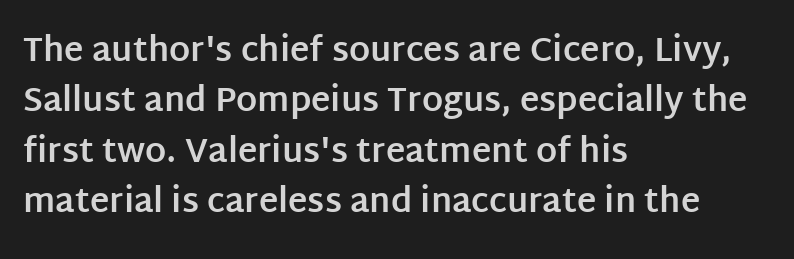
Q: Is the text bold? A: Yes.
Q: Is the text italic (slanted)? A: No, it is upright.
Q: Is the typeface a serif or a sans-serif typeface? A: Sans-serif.
Q: Is the text underlined? A: No.
Q: How is the paragraph aligned? A: Left-aligned.
Q: Is the spacing between letters normal or unusually wide? A: Normal.
Q: Is the spacing between lines tight, normal or loose? A: Normal.
Q: Width (condensed, normal, or wide)? A: Normal.
Q: Stroke contrast? A: Low.
Q: x-height? A: Large.
Q: Monospaced? A: No.
